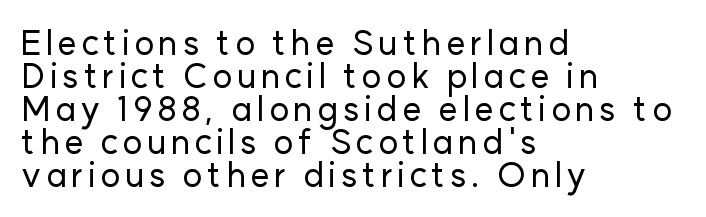
{"serif": "no", "italic": "no", "width": "normal", "stroke_contrast": "low", "x_height": "medium", "monospaced": "no", "underline": "no", "align": "left", "line_spacing": "tight", "line_spacing_ratio": 0.97, "glyph_px": 34}
